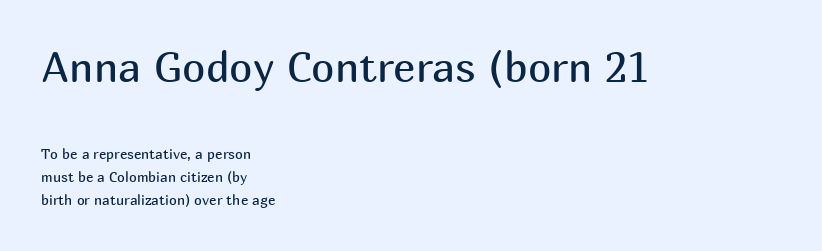
{"serif": "no", "italic": "no", "bold": "no", "weight": "regular", "width": "normal", "stroke_contrast": "medium", "x_height": "medium", "monospaced": "no", "underline": "no", "align": "left", "line_spacing": "normal", "line_spacing_ratio": 1.67, "letter_spacing": "normal", "letter_spacing_em": 0.0, "larger_block": "first", "size_ratio": 3.0, "glyph_px": 42}
